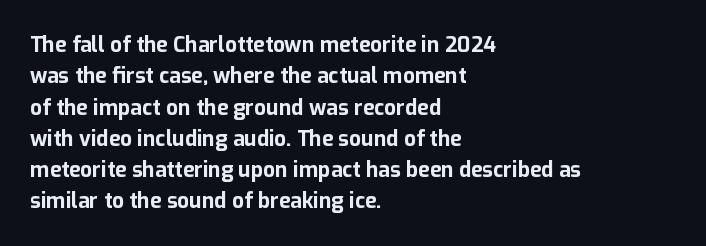
{"italic": "no", "bold": "yes", "underline": "no", "align": "left", "line_spacing": "normal", "line_spacing_ratio": 1.49, "letter_spacing": "normal", "letter_spacing_em": 0.0, "glyph_px": 21}
